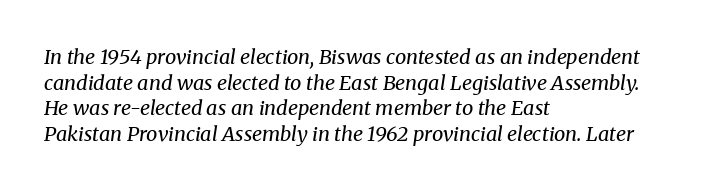
{"italic": "yes", "lean": "right", "slant_degrees": 8, "bold": "no", "underline": "no", "align": "left", "line_spacing": "normal", "line_spacing_ratio": 1.28, "letter_spacing": "normal", "letter_spacing_em": 0.0, "glyph_px": 20}
